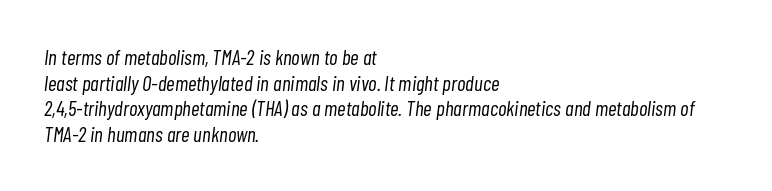
The text carries the slant typical of an italic or oblique font. The face looks like a standard text weight, possibly lighter. The rendering keeps characters at their native spacing. The glyphs are unaccompanied by any horizontal stroke below them. Leftover space on each line is placed entirely after the last word.
